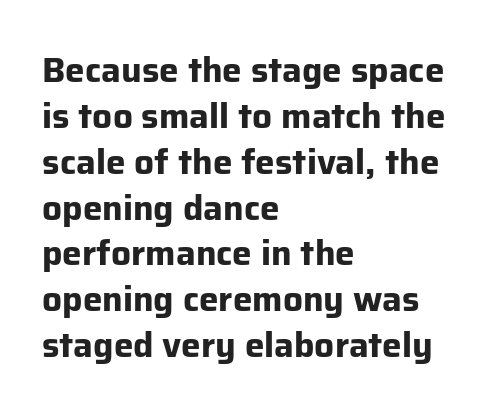
The letters advance in unequal steps, a hallmark of proportional type. Weight: bold. The area under the type is left untouched. Every stem runs plumb, perpendicular to the baseline. A typesetter would call this zero additional tracking.
